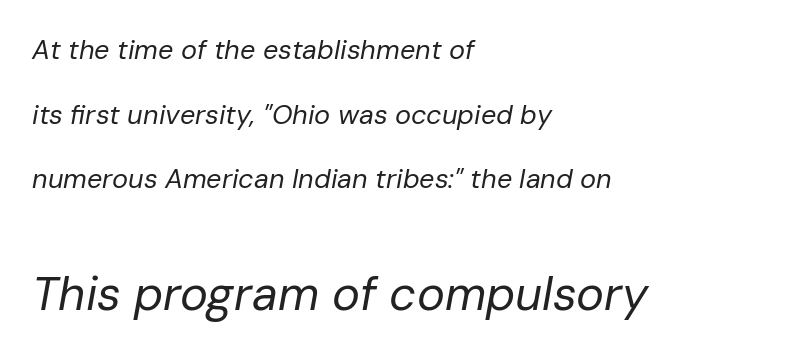
{"italic": "yes", "lean": "right", "slant_degrees": 10, "bold": "no", "weight": "regular", "width": "normal", "stroke_contrast": "low", "x_height": "medium", "monospaced": "no", "underline": "no", "align": "left", "line_spacing": "loose", "line_spacing_ratio": 2.39, "letter_spacing": "normal", "letter_spacing_em": 0.0, "larger_block": "second", "size_ratio": 1.74, "glyph_px": 47}
